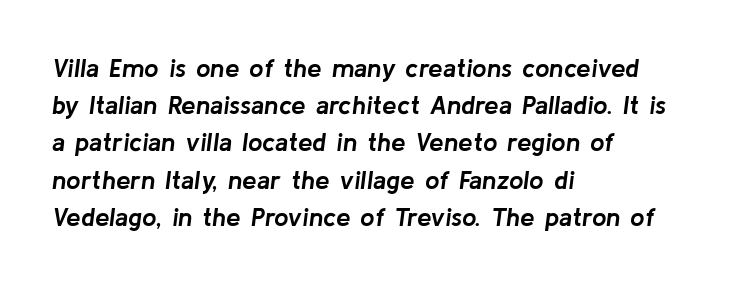
{"italic": "yes", "lean": "right", "slant_degrees": 8, "bold": "yes", "underline": "no", "align": "left", "line_spacing": "normal", "line_spacing_ratio": 1.43, "letter_spacing": "normal", "letter_spacing_em": 0.0, "glyph_px": 26}
